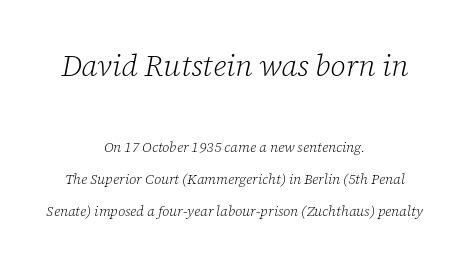
The image shows 30 px light serif type, italic (leaning right); set centered, loose line spacing (2.3x), normal letter spacing, not underlined; the first (top) block is 2.14x larger; low stroke contrast and a medium x-height.
